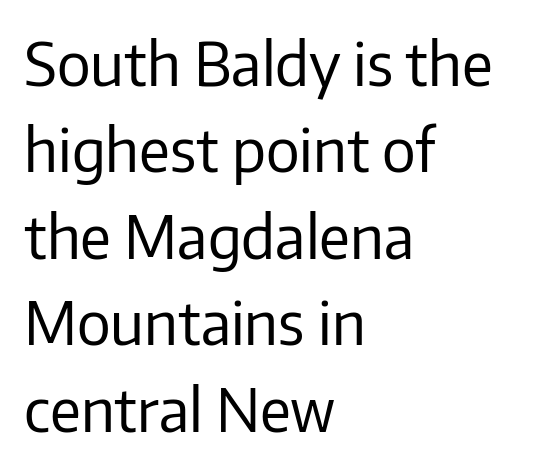
The passage shown is not bold in any degree. I'd call this a sans setting — the letters go barefoot. Notice how descenders clear the ascenders below comfortably — that's standard leading. Line starts are locked; line ends wander. The face used here is rendered with its standard letterfit.
